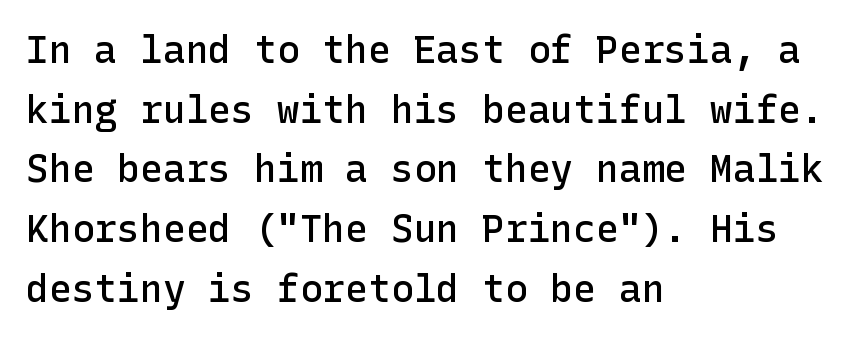
Q: Is the text bold? A: Semi-bold.
Q: Is the text italic (slanted)? A: No, it is upright.
Q: Is the typeface a serif or a sans-serif typeface? A: Sans-serif.
Q: Is the text underlined? A: No.
Q: How is the paragraph aligned? A: Left-aligned.
Q: Is the spacing between letters normal or unusually wide? A: Normal.
Q: Is the spacing between lines tight, normal or loose? A: Normal.
Q: Width (condensed, normal, or wide)? A: Normal.
Q: Stroke contrast? A: Low.
Q: x-height? A: Medium.
